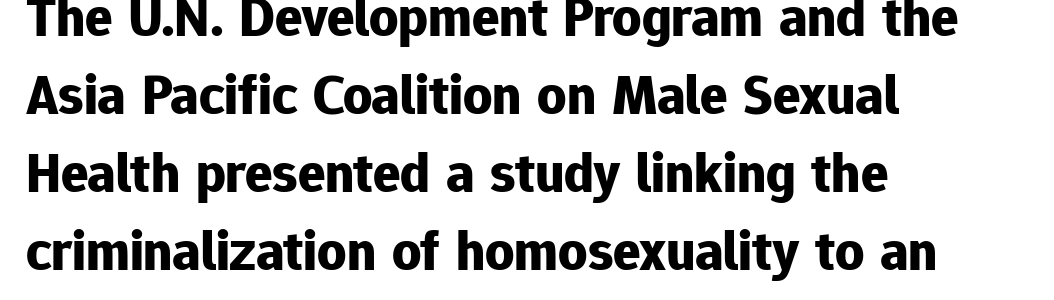
Q: Is the text bold? A: Yes.
Q: Is the text italic (slanted)? A: No, it is upright.
Q: Is the typeface a serif or a sans-serif typeface? A: Sans-serif.
Q: Is the text underlined? A: No.
Q: How is the paragraph aligned? A: Left-aligned.
Q: Is the spacing between letters normal or unusually wide? A: Normal.
Q: Is the spacing between lines tight, normal or loose? A: Normal.
Q: Width (condensed, normal, or wide)? A: Normal.
Q: Stroke contrast? A: Low.
Q: x-height? A: Medium.
Q: Monospaced? A: No.
